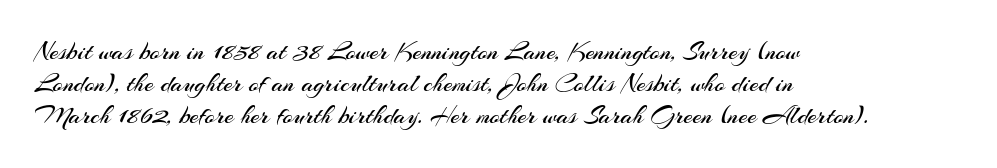
{"bold": "no", "underline": "no", "align": "left", "line_spacing_ratio": 1.23, "letter_spacing": "normal", "letter_spacing_em": 0.0, "glyph_px": 26}
